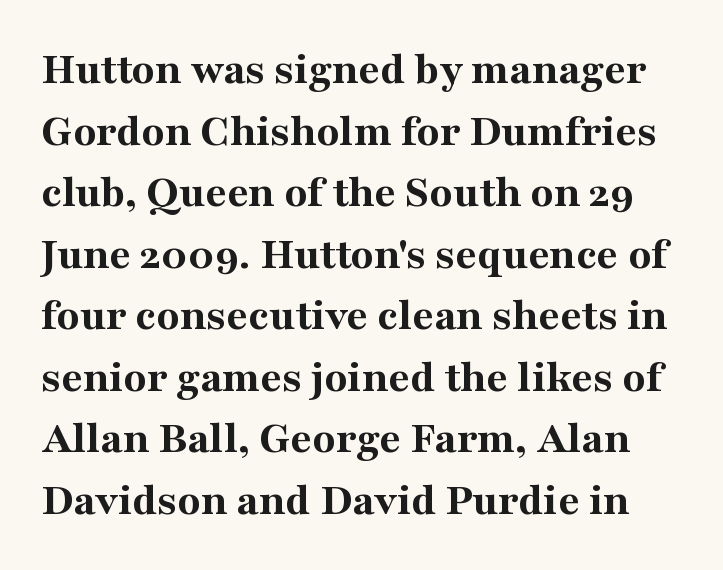
Q: Is the text bold? A: Yes.
Q: Is the text italic (slanted)? A: No, it is upright.
Q: Is the typeface a serif or a sans-serif typeface? A: Serif.
Q: Is the text underlined? A: No.
Q: Is the spacing between letters normal or unusually wide? A: Normal.
Q: Is the spacing between lines tight, normal or loose? A: Normal.
Q: Width (condensed, normal, or wide)? A: Normal.
Q: Stroke contrast? A: Medium.
Q: x-height? A: Medium.
Q: Monospaced? A: No.
